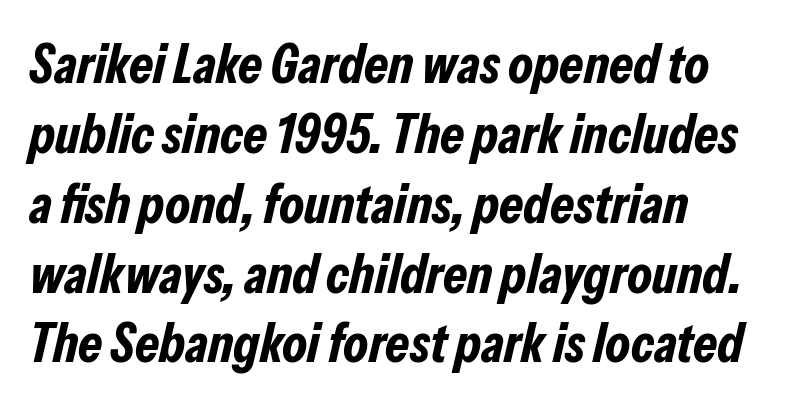
Q: Is the text bold? A: Yes.
Q: Is the text italic (slanted)? A: Yes, it leans right by about 13 degrees.
Q: Is the text underlined? A: No.
Q: How is the paragraph aligned? A: Left-aligned.
Q: Is the spacing between letters normal or unusually wide? A: Normal.
Q: Is the spacing between lines tight, normal or loose? A: Normal.
Q: Width (condensed, normal, or wide)? A: Condensed.
Q: Stroke contrast? A: Low.
Q: x-height? A: Medium.
Q: Monospaced? A: No.
